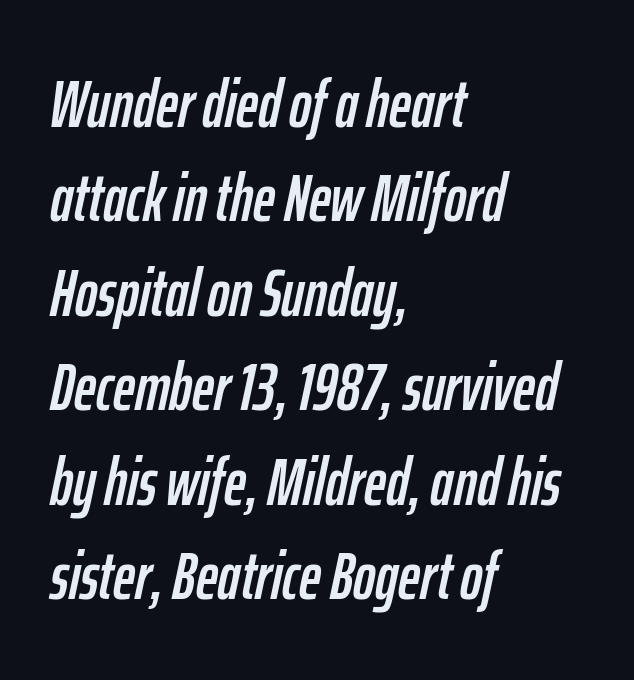
Q: Is the text italic (slanted)? A: Yes, it leans right by about 12 degrees.
Q: Is the text underlined? A: No.
Q: How is the paragraph aligned? A: Left-aligned.
Q: Is the spacing between letters normal or unusually wide? A: Normal.
Q: Is the spacing between lines tight, normal or loose? A: Normal.
Q: Width (condensed, normal, or wide)? A: Condensed.
Q: Stroke contrast? A: Low.
Q: x-height? A: Medium.
Q: Monospaced? A: No.
